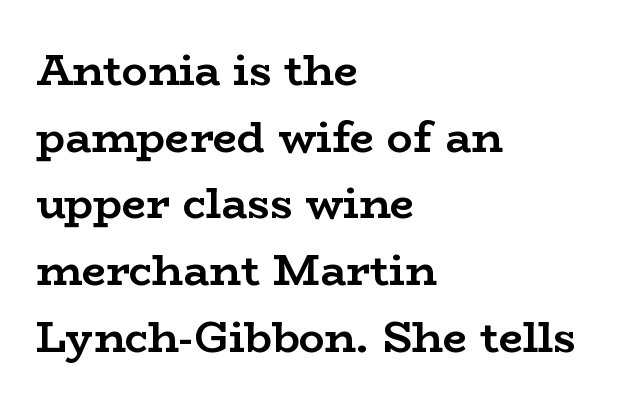
Q: Is the text bold? A: Yes.
Q: Is the text italic (slanted)? A: No, it is upright.
Q: Is the typeface a serif or a sans-serif typeface? A: Serif.
Q: Is the text underlined? A: No.
Q: How is the paragraph aligned? A: Left-aligned.
Q: Is the spacing between letters normal or unusually wide? A: Normal.
Q: Is the spacing between lines tight, normal or loose? A: Normal.
Q: Width (condensed, normal, or wide)? A: Wide.
Q: Stroke contrast? A: Low.
Q: x-height? A: Medium.
Q: Monospaced? A: No.
